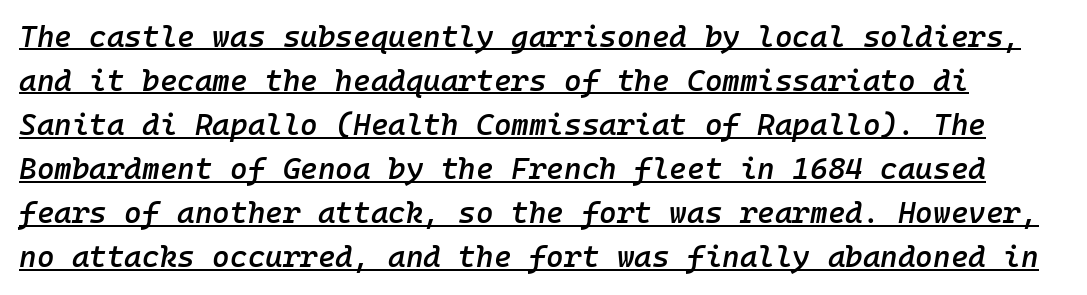
{"italic": "yes", "lean": "right", "slant_degrees": 10, "bold": "semi", "weight": "semibold", "width": "normal", "stroke_contrast": "low", "x_height": "medium", "monospaced": "yes", "underline": "yes", "line_spacing": "normal", "line_spacing_ratio": 1.47, "letter_spacing": "normal", "letter_spacing_em": 0.0, "glyph_px": 30}
